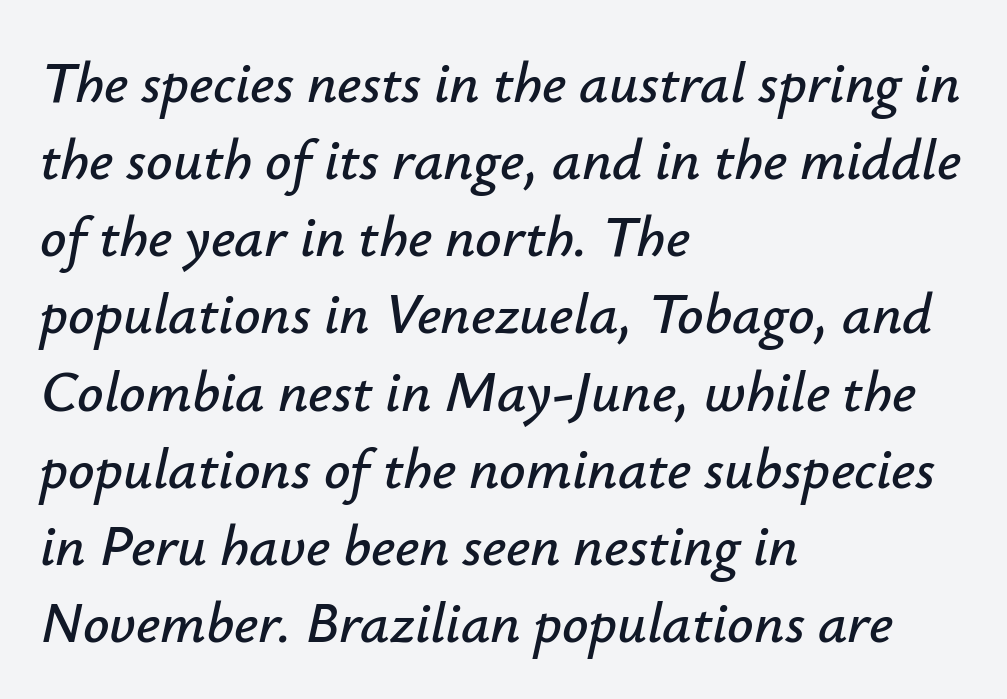
The image shows 58 px text type, italic (leaning right); set left-aligned, normal line spacing (1.33x), normal letter spacing, not underlined; low stroke contrast and a small x-height.
